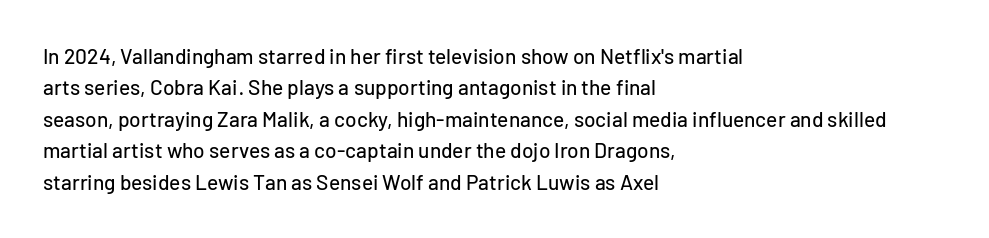
Unmarked baselines from the first word to the last. Every character sits straight up, as roman type does. The lines in this sample share a left origin and differ only in where they stop. Summary of vertical rhythm: regular, with standard interline spacing. Inter-character spacing is left at the font's built-in metrics.
